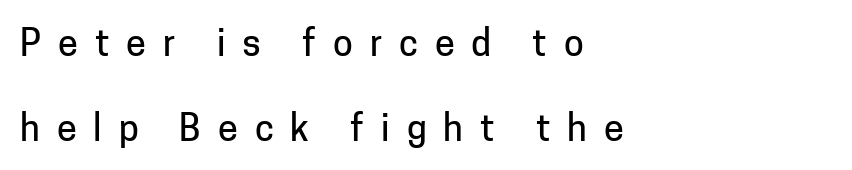
In terms of letterspacing, this is a distinctly airy, spread setting. Does the copy run flush right? No — it runs flush left. Serif or sans? Sans — the stroke terminals are bare. The space beneath each line is pristine and unruled. The rendering uses natural spacing where letterforms have individual widths.
